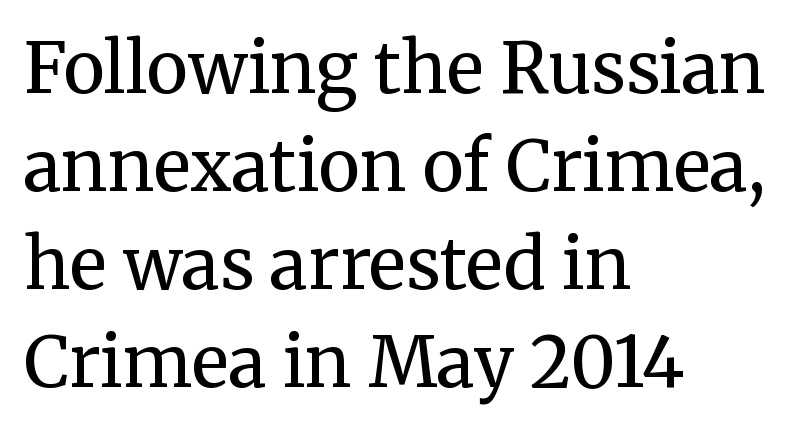
The image shows 70 px regular-weight serif type, upright; set left-aligned, normal line spacing (1.4x), normal letter spacing, not underlined; medium stroke contrast and a medium x-height.
